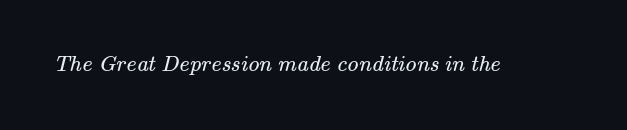
Between one letter and the next there's only the usual sliver of space. Weight: in the light-to-regular range. This rendering features lettering with no underline.
